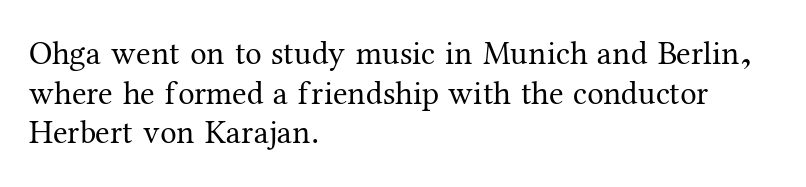
The image shows 33 px regular-weight serif type, upright; set left-aligned, line spacing 1.2x, normal letter spacing, not underlined; medium stroke contrast and a medium x-height.
